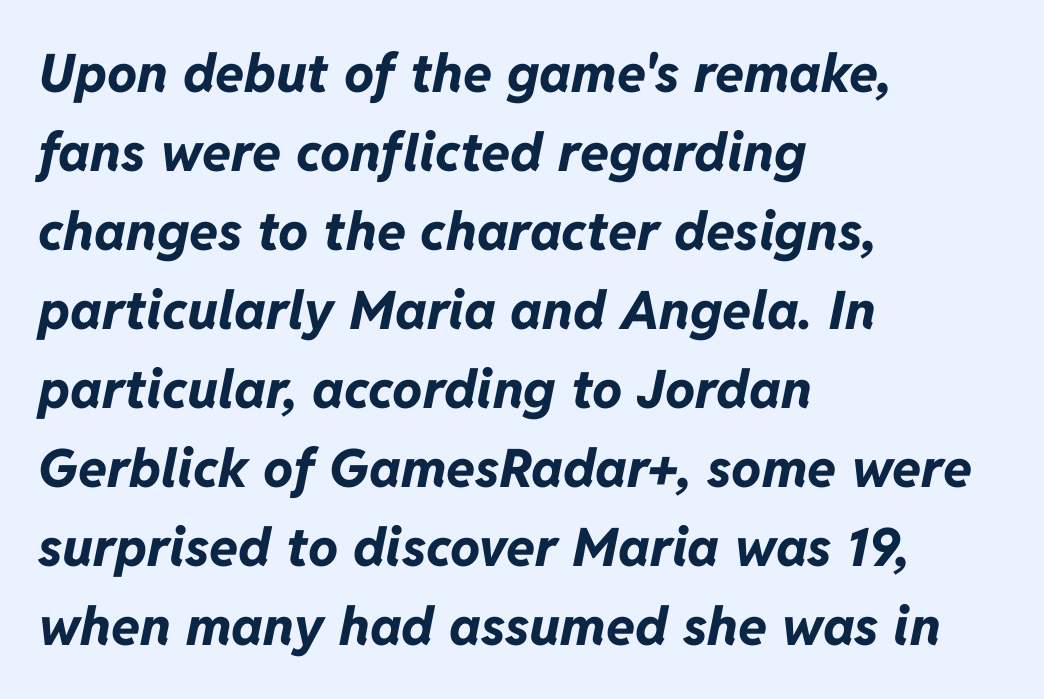
Q: Is the text bold? A: Yes.
Q: Is the text italic (slanted)? A: Yes, it leans right by about 11 degrees.
Q: Is the text underlined? A: No.
Q: How is the paragraph aligned? A: Left-aligned.
Q: Is the spacing between letters normal or unusually wide? A: Normal.
Q: Is the spacing between lines tight, normal or loose? A: Normal.
Q: Width (condensed, normal, or wide)? A: Normal.
Q: Stroke contrast? A: Low.
Q: x-height? A: Medium.
Q: Monospaced? A: No.
